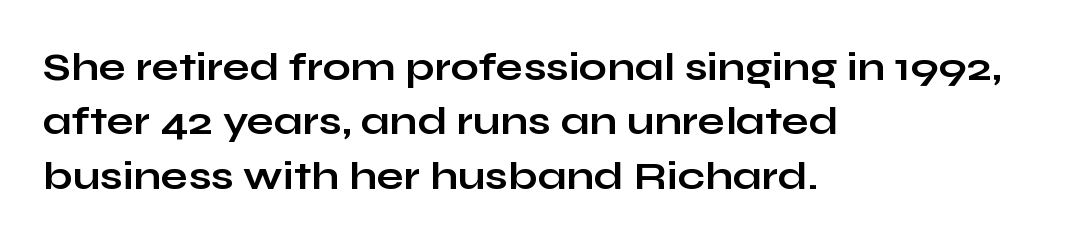
Only glyphs here, with clear space below each row. Every character sits straight up, as roman type does. The ragged edge is on the right, which tells us the setting is flush left. You'd pick this weight for a headline — it's a proper bold.
